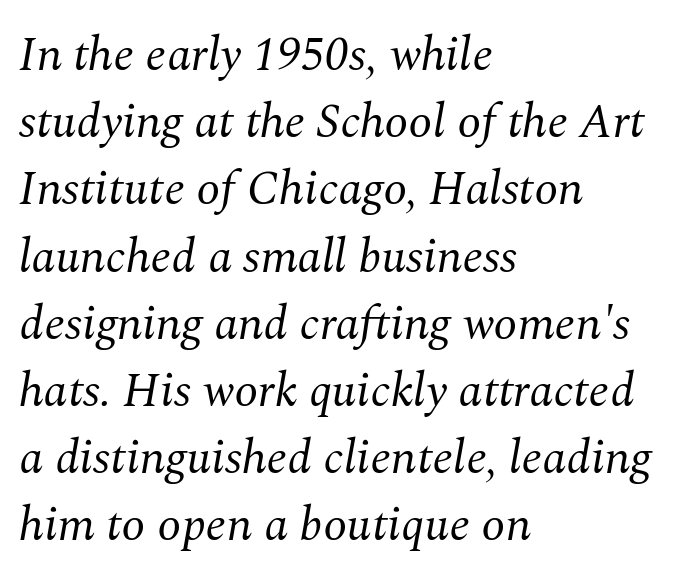
The image shows 48 px regular-weight serif type, italic (leaning right); set left-aligned, normal line spacing (1.4x), normal letter spacing, not underlined; medium stroke contrast and a medium x-height.
